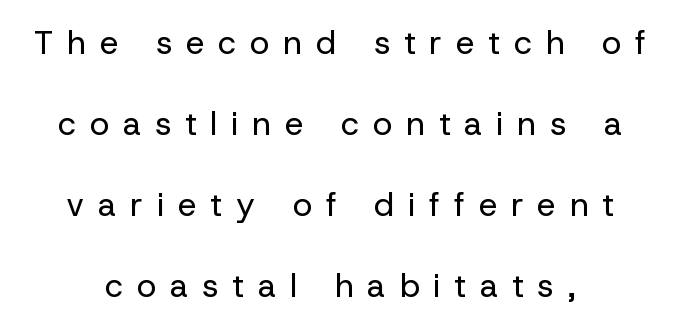
The image shows 33 px regular-weight sans-serif type, upright; set loose line spacing (2.45x), unusually wide letter spacing (+0.42 em), not underlined; low stroke contrast and a medium x-height.
